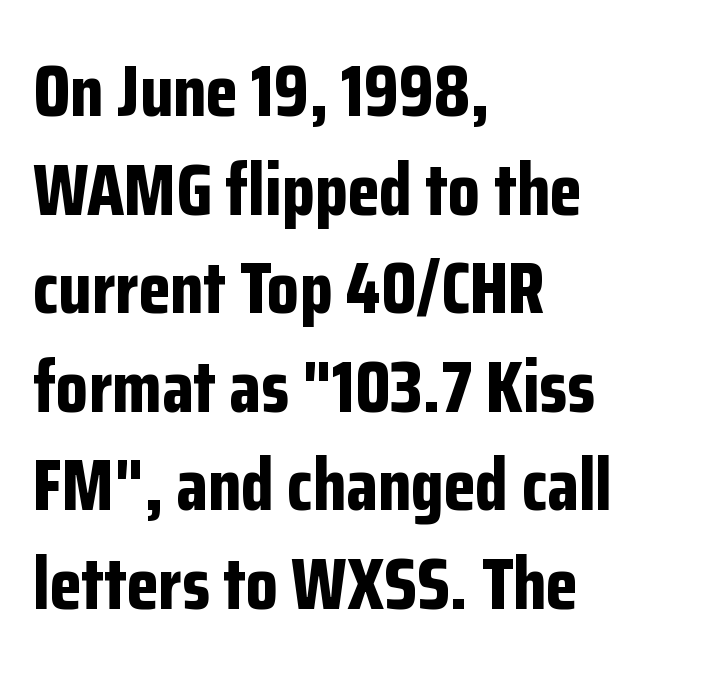
Q: Is the text bold? A: Yes.
Q: Is the text italic (slanted)? A: No, it is upright.
Q: Is the typeface a serif or a sans-serif typeface? A: Sans-serif.
Q: Is the text underlined? A: No.
Q: How is the paragraph aligned? A: Left-aligned.
Q: Is the spacing between letters normal or unusually wide? A: Normal.
Q: Is the spacing between lines tight, normal or loose? A: Normal.
Q: Width (condensed, normal, or wide)? A: Condensed.
Q: Stroke contrast? A: Low.
Q: x-height? A: Medium.
Q: Monospaced? A: No.
